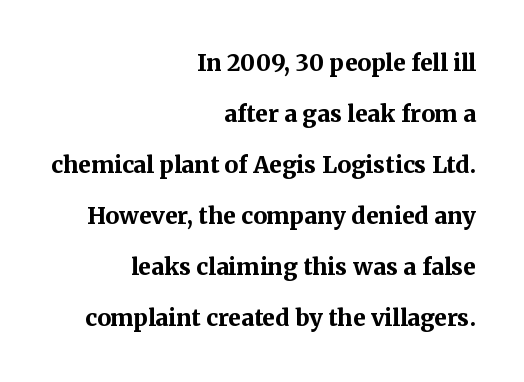
Leading is clearly above the norm, producing a sparse column. Vertical strokes here are truly vertical. The typesetting leans heavy: a genuine bold. Default kerning and tracking; the words read as compact shapes. The gap between lines stays unmarked. One-word summary of the alignment: right.
